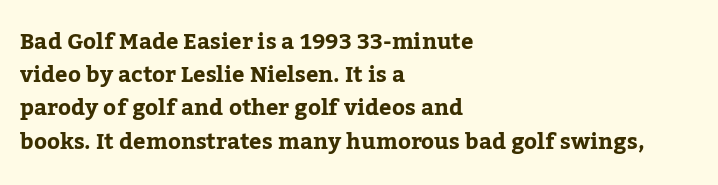
These lines keep a tight, regular rhythm from letter to letter. Vertical spacing — default. No word sits above an underline. The setting favours the left margin, as ordinary paragraphs usually do. The font's upright variant was chosen for this text.
